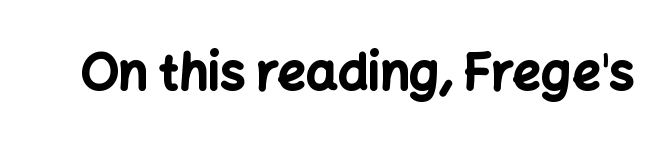
I'd call this a sans setting — the letters go barefoot. Does extra space separate the letters? No, they use regular spacing. Each letter keeps its own natural width here, so spacing adapts to shape. Beneath every word, the page is bare. These lines carry a lot of weight — the face is fully bold. Do the letters lean? They stand straight.
